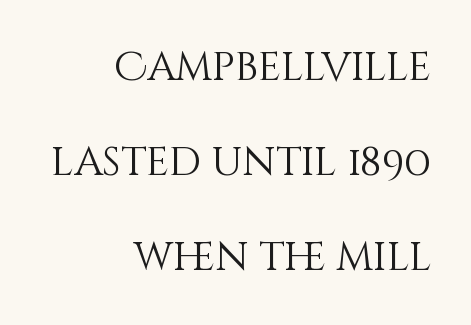
Q: Is the text bold? A: No.
Q: Is the text italic (slanted)? A: No, it is upright.
Q: Is the text underlined? A: No.
Q: How is the paragraph aligned? A: Right-aligned.
Q: Is the spacing between letters normal or unusually wide? A: Normal.
Q: Is the spacing between lines tight, normal or loose? A: Loose.
Q: Width (condensed, normal, or wide)? A: Normal.
Q: Stroke contrast? A: Medium.
Q: x-height? A: Large.
Q: Monospaced? A: No.
